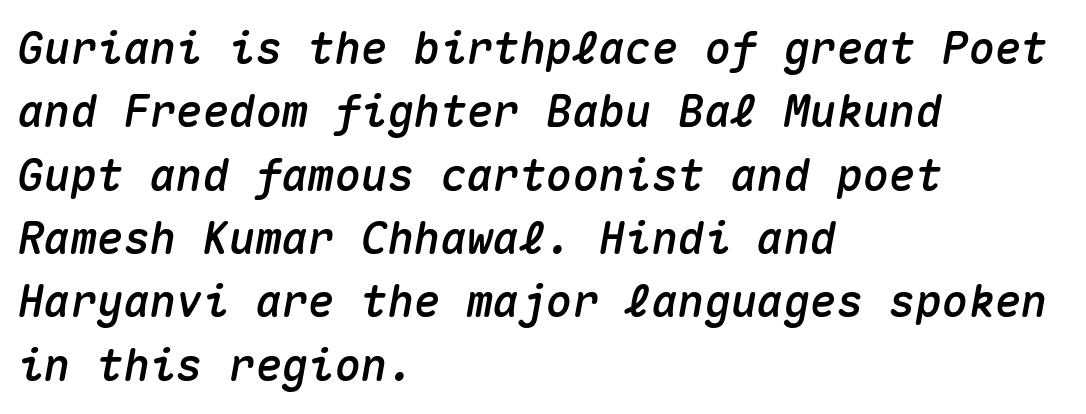
{"italic": "yes", "lean": "right", "slant_degrees": 10, "width": "normal", "stroke_contrast": "medium", "x_height": "medium", "monospaced": "yes", "underline": "no", "align": "left", "line_spacing": "normal", "line_spacing_ratio": 1.44, "letter_spacing": "normal", "letter_spacing_em": 0.0, "glyph_px": 44}
